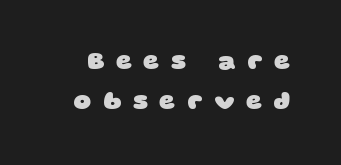
The image shows 25 px bold type; set normal line spacing (1.6x), unusually wide letter spacing (+0.46 em), not underlined.
